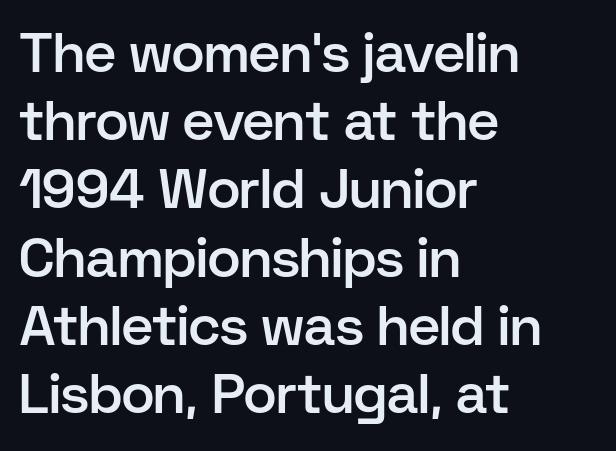
{"serif": "no", "italic": "no", "bold": "semi", "weight": "semibold", "width": "normal", "stroke_contrast": "low", "x_height": "medium", "monospaced": "no", "underline": "no", "align": "left", "line_spacing_ratio": 1.24, "letter_spacing": "normal", "letter_spacing_em": 0.0, "glyph_px": 55}
